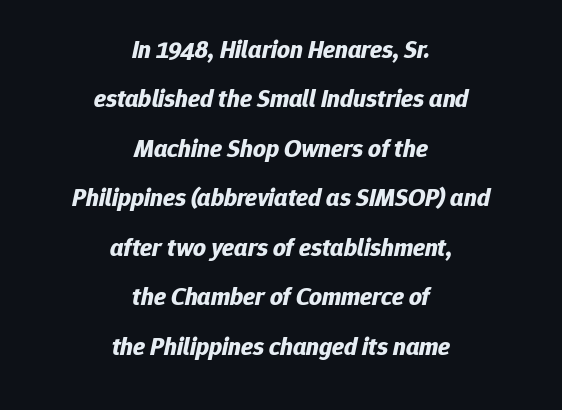
Q: Is the text bold? A: Yes.
Q: Is the text italic (slanted)? A: Yes, it leans right by about 12 degrees.
Q: Is the text underlined? A: No.
Q: How is the paragraph aligned? A: Centered.
Q: Is the spacing between letters normal or unusually wide? A: Normal.
Q: Is the spacing between lines tight, normal or loose? A: Loose.
